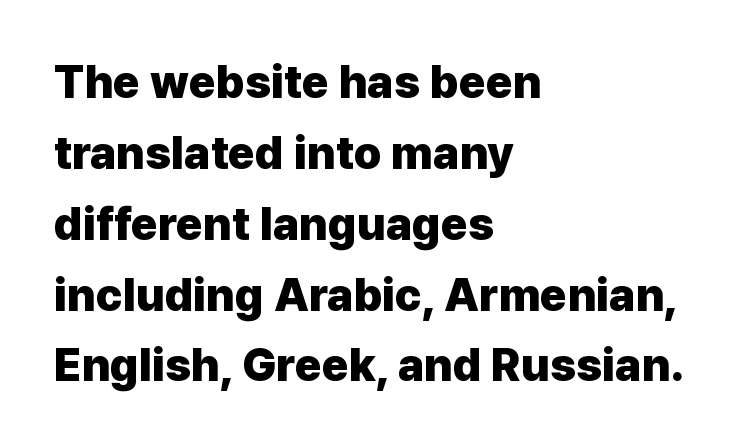
Q: Is the text bold? A: Yes.
Q: Is the text italic (slanted)? A: No, it is upright.
Q: Is the typeface a serif or a sans-serif typeface? A: Sans-serif.
Q: Is the text underlined? A: No.
Q: How is the paragraph aligned? A: Left-aligned.
Q: Is the spacing between letters normal or unusually wide? A: Normal.
Q: Is the spacing between lines tight, normal or loose? A: Normal.
Q: Width (condensed, normal, or wide)? A: Normal.
Q: Stroke contrast? A: Low.
Q: x-height? A: Medium.
Q: Monospaced? A: No.
